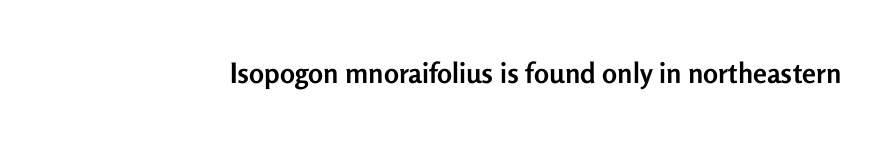
{"serif": "no", "italic": "no", "bold": "yes", "weight": "semibold", "width": "normal", "stroke_contrast": "low", "x_height": "medium", "monospaced": "no", "underline": "no", "letter_spacing": "normal", "letter_spacing_em": 0.0, "glyph_px": 28}
